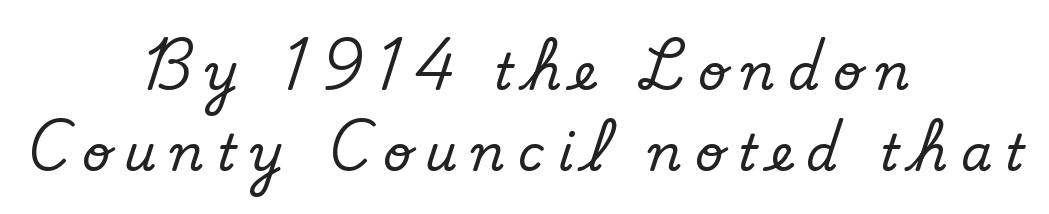
{"serif": "no", "bold": "no", "weight": "regular", "width": "normal", "stroke_contrast": "low", "x_height": "small", "monospaced": "no", "underline": "no", "align": "center", "line_spacing": "normal", "line_spacing_ratio": 1.63, "letter_spacing": "wide", "letter_spacing_em": 0.27, "glyph_px": 50}
